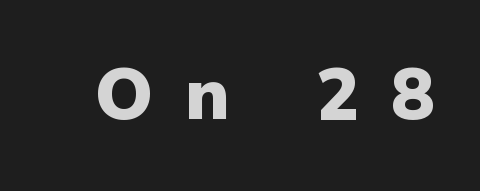
Bare-footed words on every line. If you drew a line through each stem, it would be perfectly vertical. Heavy-handed strokes throughout: this text is bold. These lines are rendered in a variable-pitch font. You could only call the tracking loose — the letters float apart. I'd call this a sans setting — the letters go barefoot.
